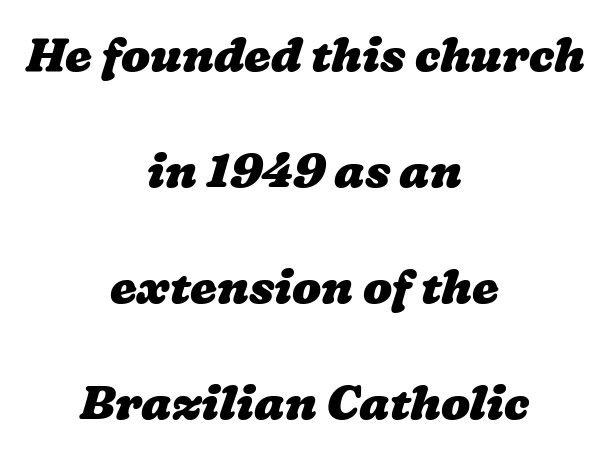
The image shows 48 px heavy, wide type; set centered, loose line spacing (2.42x), normal letter spacing, not underlined; low stroke contrast and a medium x-height.
